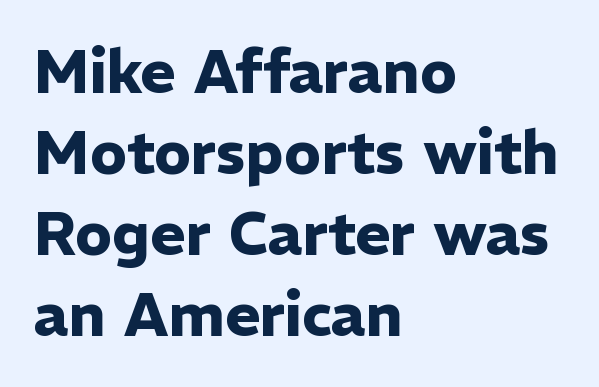
Q: Is the text bold? A: Yes.
Q: Is the text italic (slanted)? A: No, it is upright.
Q: Is the typeface a serif or a sans-serif typeface? A: Sans-serif.
Q: Is the text underlined? A: No.
Q: How is the paragraph aligned? A: Left-aligned.
Q: Is the spacing between letters normal or unusually wide? A: Normal.
Q: Is the spacing between lines tight, normal or loose? A: Normal.
Q: Width (condensed, normal, or wide)? A: Normal.
Q: Stroke contrast? A: Low.
Q: x-height? A: Medium.
Q: Monospaced? A: No.
